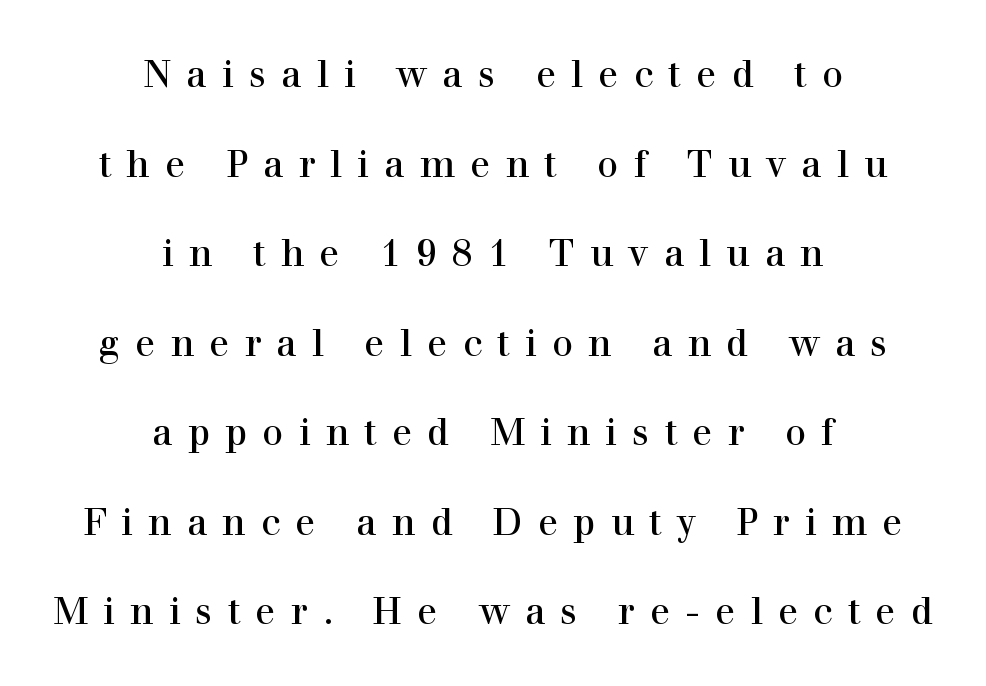
The image shows 37 px regular-weight serif type, upright; set centered, loose line spacing (2.42x), unusually wide letter spacing (+0.41 em), not underlined; high stroke contrast and a medium x-height.
